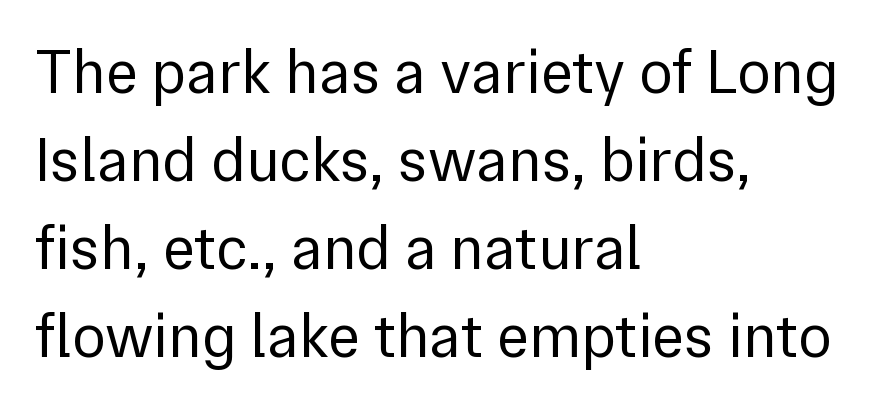
Q: Is the text bold? A: No.
Q: Is the text italic (slanted)? A: No, it is upright.
Q: Is the typeface a serif or a sans-serif typeface? A: Sans-serif.
Q: Is the text underlined? A: No.
Q: How is the paragraph aligned? A: Left-aligned.
Q: Is the spacing between letters normal or unusually wide? A: Normal.
Q: Is the spacing between lines tight, normal or loose? A: Normal.
Q: Width (condensed, normal, or wide)? A: Normal.
Q: x-height? A: Medium.
Q: Monospaced? A: No.
